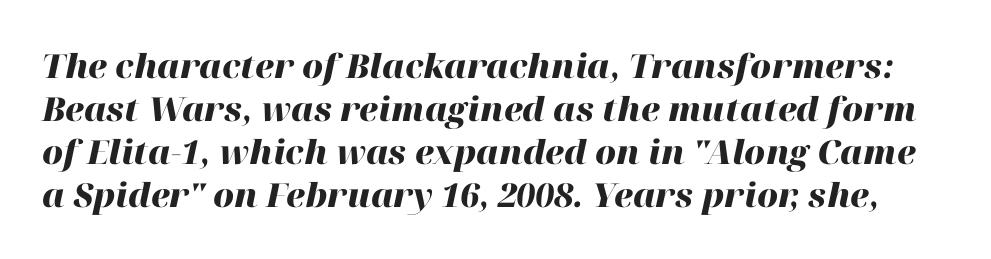
Notice how thick the strokes are: this is what a full bold looks like. Tall strokes in this sample are angled rather than plumb. Spacing verdict: proportional, widths tailored to each character. Successive baselines arrive at the customary interval.
